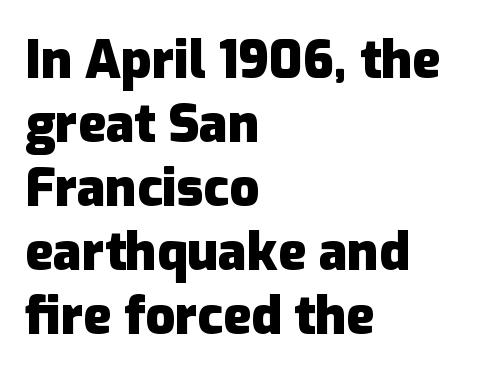
{"serif": "no", "italic": "no", "bold": "yes", "weight": "heavy", "width": "normal", "stroke_contrast": "low", "x_height": "medium", "monospaced": "no", "underline": "no", "align": "left", "line_spacing_ratio": 1.23, "letter_spacing": "normal", "letter_spacing_em": 0.0, "glyph_px": 52}
